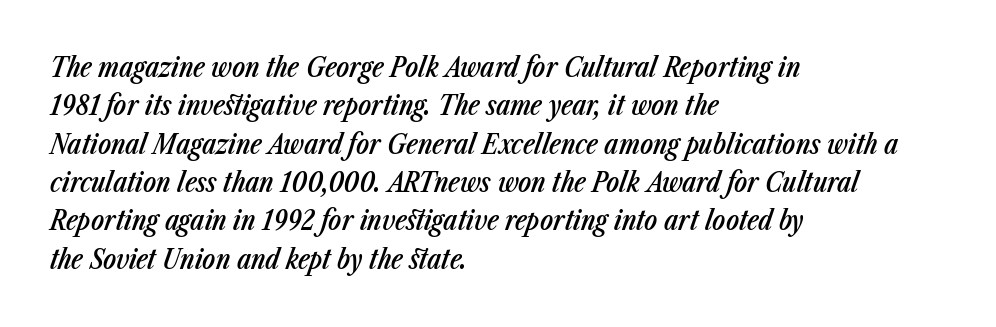
{"italic": "yes", "lean": "right", "slant_degrees": 23, "bold": "semi", "underline": "no", "align": "left", "line_spacing": "normal", "line_spacing_ratio": 1.42, "letter_spacing": "normal", "letter_spacing_em": 0.0, "glyph_px": 27}
